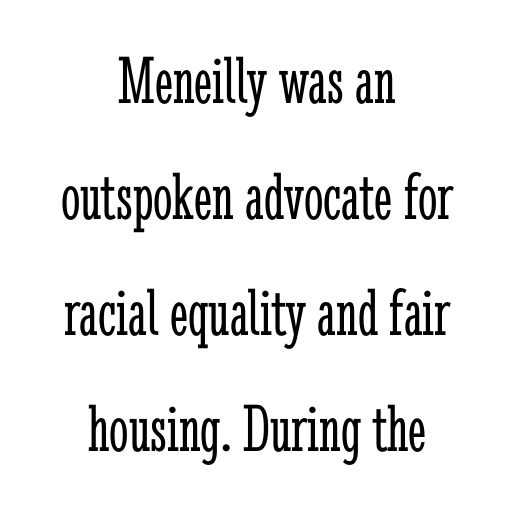
The image shows 69 px light, condensed serif type, upright; set centered, normal line spacing (1.68x), normal letter spacing, not underlined; low stroke contrast and a medium x-height.
